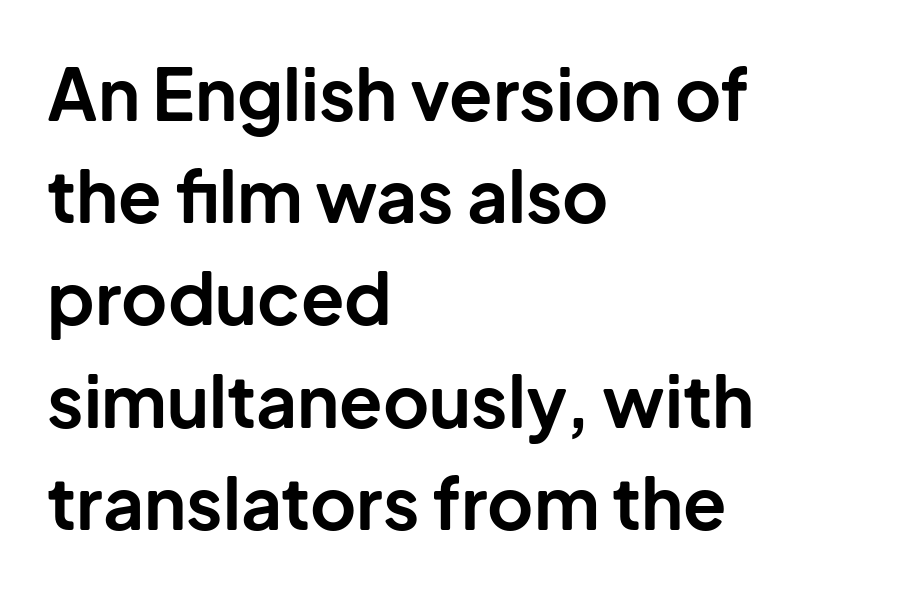
This sample uses a sans-serif face. Leftover space on each line is placed entirely after the last word. Nobody drew a line under any word here. Tracking here is standard; glyphs follow each other at the usual distance. The typesetting leans heavy: a genuine bold.
